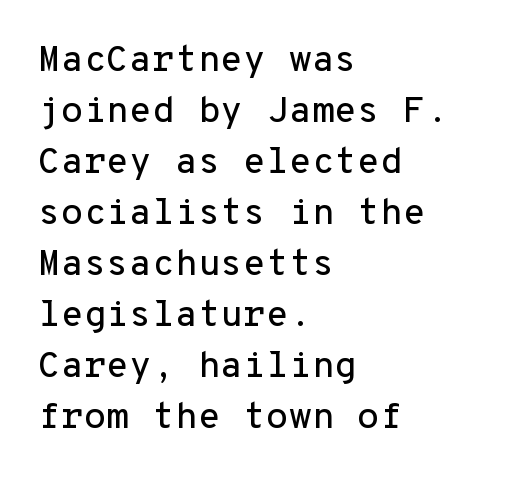
Q: Is the text italic (slanted)? A: No, it is upright.
Q: Is the typeface a serif or a sans-serif typeface? A: Sans-serif.
Q: Is the text underlined? A: No.
Q: How is the paragraph aligned? A: Left-aligned.
Q: Is the spacing between letters normal or unusually wide? A: Normal.
Q: Is the spacing between lines tight, normal or loose? A: Normal.
Q: Width (condensed, normal, or wide)? A: Normal.
Q: Stroke contrast? A: Low.
Q: x-height? A: Medium.
Q: Monospaced? A: Yes.
